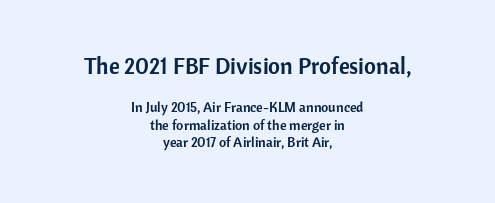
{"italic": "no", "underline": "no", "align": "center", "line_spacing": "normal", "line_spacing_ratio": 1.25, "letter_spacing": "normal", "letter_spacing_em": 0.0, "larger_block": "first", "size_ratio": 1.64, "glyph_px": 23}
